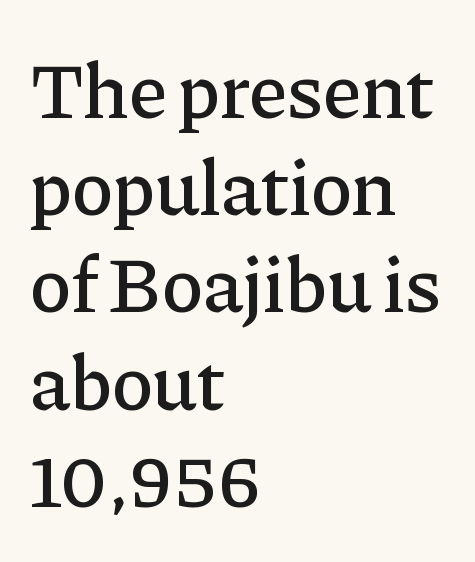
The image shows 79 px serif type, upright; set left-aligned, line spacing 1.23x, normal letter spacing, not underlined; low stroke contrast and a medium x-height.
